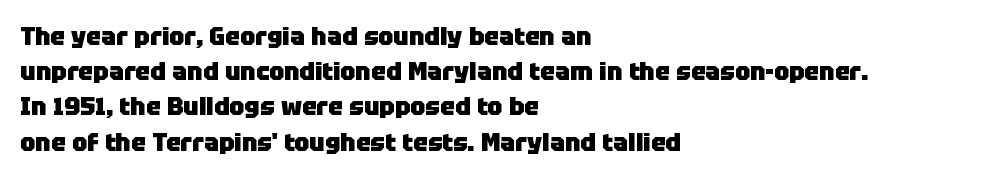
Q: Is the text bold? A: Yes.
Q: Is the text italic (slanted)? A: No, it is upright.
Q: Is the text underlined? A: No.
Q: How is the paragraph aligned? A: Left-aligned.
Q: Is the spacing between letters normal or unusually wide? A: Normal.
Q: Is the spacing between lines tight, normal or loose? A: Normal.
